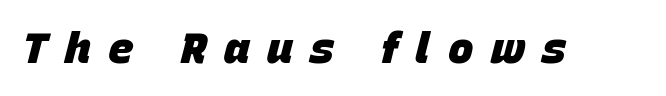
{"italic": "yes", "lean": "right", "slant_degrees": 15, "bold": "yes", "weight": "heavy", "width": "normal", "stroke_contrast": "low", "x_height": "large", "monospaced": "no", "underline": "no", "letter_spacing": "wide", "letter_spacing_em": 0.4, "glyph_px": 43}
